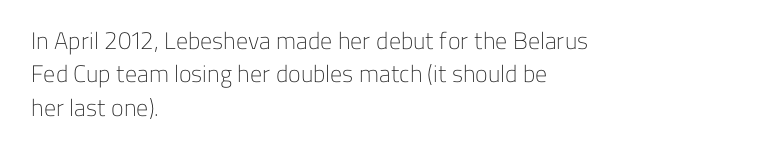
{"italic": "no", "bold": "no", "underline": "no", "align": "left", "line_spacing": "normal", "line_spacing_ratio": 1.39, "letter_spacing": "normal", "letter_spacing_em": 0.0, "glyph_px": 24}
